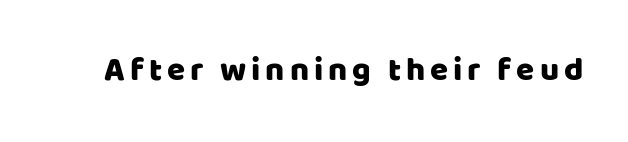
The type family on display is of the sans-serif kind. The space beneath each line is pristine and unruled. The passage shown is typed in a proportional face where columns would drift. Ordinary non-slanted type is in use.
